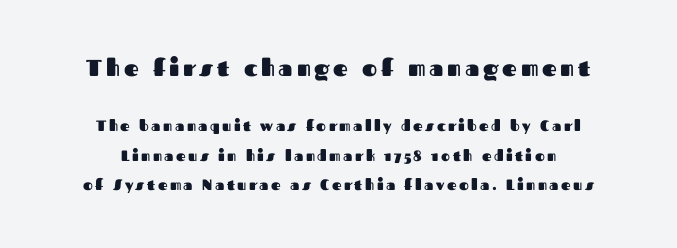
The image shows 23 px bold type, upright; set centered, loose line spacing (1.96x), not underlined; the first (top) block is 1.53x larger.
